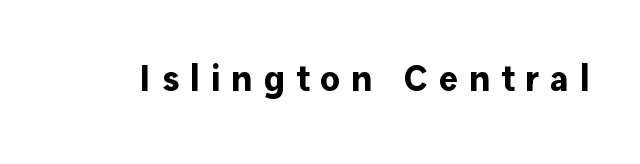
Q: Is the text bold? A: Yes.
Q: Is the text italic (slanted)? A: No, it is upright.
Q: Is the typeface a serif or a sans-serif typeface? A: Sans-serif.
Q: Is the text underlined? A: No.
Q: Is the spacing between letters normal or unusually wide? A: Unusually wide.
Q: Width (condensed, normal, or wide)? A: Normal.
Q: Stroke contrast? A: Low.
Q: x-height? A: Medium.
Q: Monospaced? A: No.
